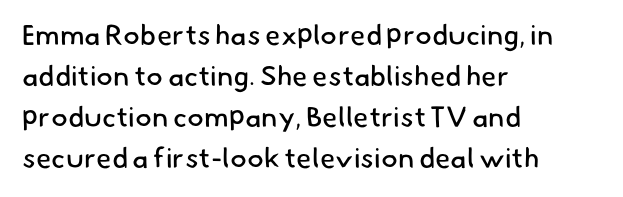
{"serif": "no", "bold": "no", "weight": "regular", "width": "normal", "stroke_contrast": "low", "x_height": "small", "monospaced": "no", "underline": "no", "align": "left", "line_spacing": "normal", "line_spacing_ratio": 1.47, "letter_spacing": "normal", "letter_spacing_em": 0.0, "glyph_px": 28}
